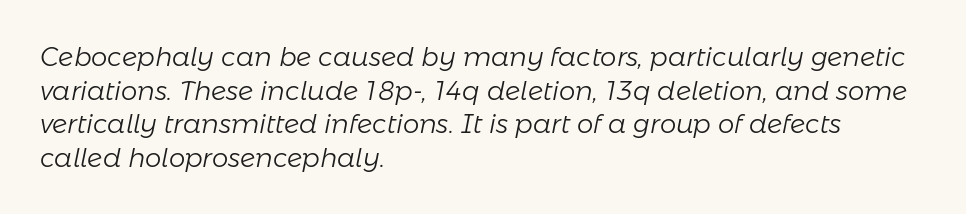
A typesetter would call this zero additional tracking. The typography opts for an oblique posture over an upright one. Line starts are locked; line ends wander. Lines of text with bare space underneath.
